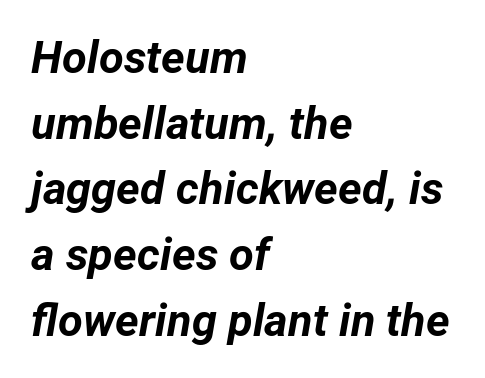
Each new line begins a customary step beneath the previous one. No word sits above an underline. How heavy is the stroke? Heavy — this is a bold. The passage shown is typed in a proportional face where columns would drift.
